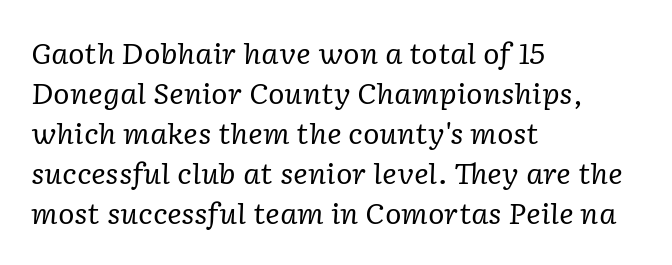
Q: Is the text bold? A: No.
Q: Is the text italic (slanted)? A: Yes, it leans right by about 2 degrees.
Q: Is the typeface a serif or a sans-serif typeface? A: Serif.
Q: Is the text underlined? A: No.
Q: How is the paragraph aligned? A: Left-aligned.
Q: Is the spacing between letters normal or unusually wide? A: Normal.
Q: Is the spacing between lines tight, normal or loose? A: Normal.
Q: Width (condensed, normal, or wide)? A: Normal.
Q: Stroke contrast? A: Low.
Q: x-height? A: Medium.
Q: Monospaced? A: No.
